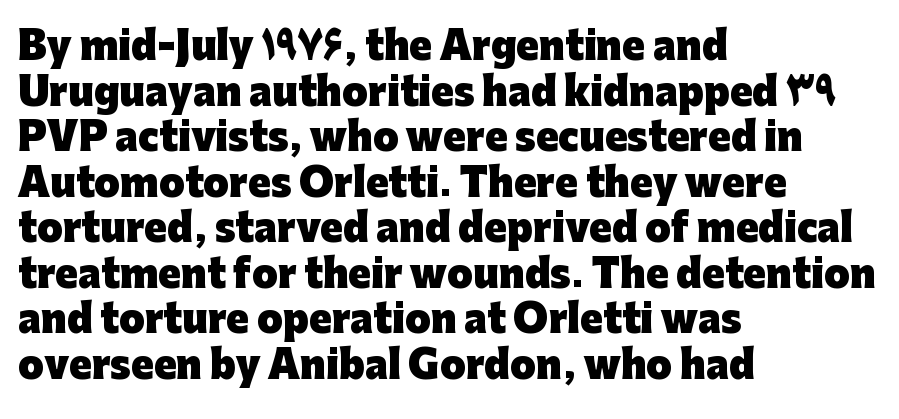
The image shows 37 px heavy sans-serif type, upright; set left-aligned, line spacing 1.23x, normal letter spacing, not underlined; low stroke contrast and a medium x-height.
